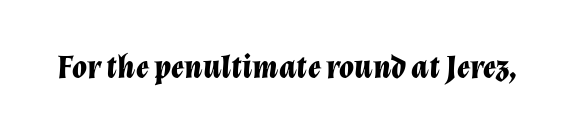
The image shows 34 px bold type, italic (leaning right); set normal letter spacing, not underlined; low stroke contrast and a medium x-height.
